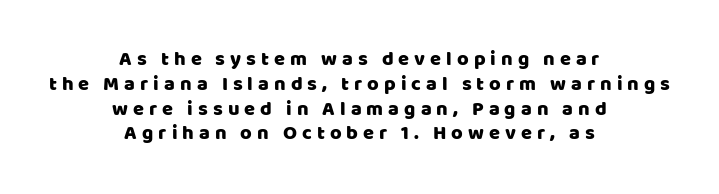
Q: Is the text italic (slanted)? A: No, it is upright.
Q: Is the text underlined? A: No.
Q: How is the paragraph aligned? A: Centered.
Q: Is the spacing between letters normal or unusually wide? A: Unusually wide.
